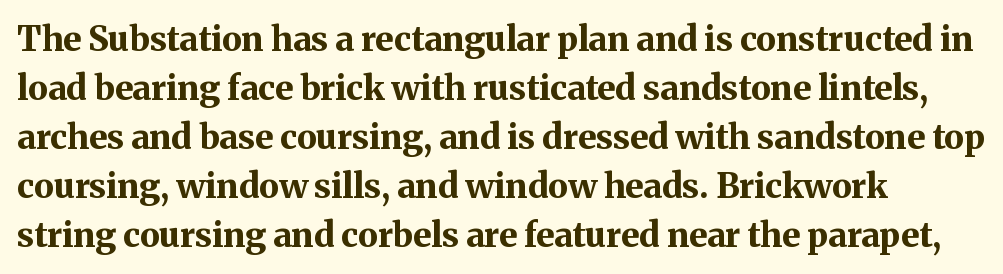
Q: Is the text bold? A: Yes.
Q: Is the text italic (slanted)? A: No, it is upright.
Q: Is the typeface a serif or a sans-serif typeface? A: Serif.
Q: Is the text underlined? A: No.
Q: How is the paragraph aligned? A: Left-aligned.
Q: Is the spacing between letters normal or unusually wide? A: Normal.
Q: Is the spacing between lines tight, normal or loose? A: Normal.
Q: Width (condensed, normal, or wide)? A: Normal.
Q: Stroke contrast? A: Medium.
Q: x-height? A: Medium.
Q: Monospaced? A: No.
